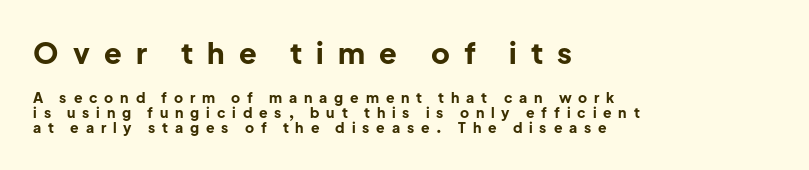
Q: Is the text bold? A: Yes.
Q: Is the text italic (slanted)? A: No, it is upright.
Q: Is the typeface a serif or a sans-serif typeface? A: Sans-serif.
Q: Is the text underlined? A: No.
Q: How is the paragraph aligned? A: Left-aligned.
Q: Is the spacing between letters normal or unusually wide? A: Unusually wide.
Q: Is the spacing between lines tight, normal or loose? A: Tight.
Q: Which block of text is set in a larger size, the first (top) or the second (bottom)? A: The first (top) one.
Q: Width (condensed, normal, or wide)? A: Normal.
Q: Stroke contrast? A: Low.
Q: x-height? A: Medium.
Q: Monospaced? A: No.
